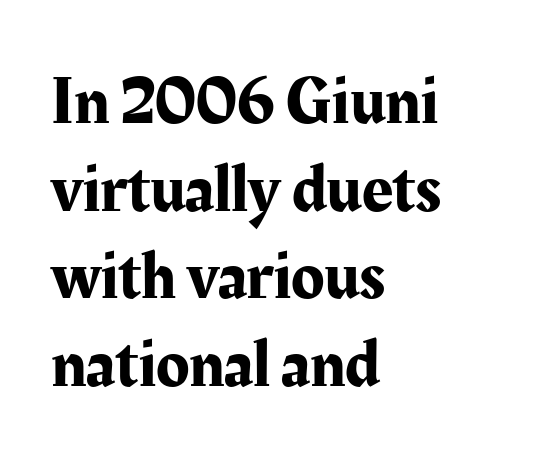
The image shows 68 px serif type, upright; set left-aligned, normal line spacing (1.29x), normal letter spacing, not underlined; medium stroke contrast and a medium x-height.
